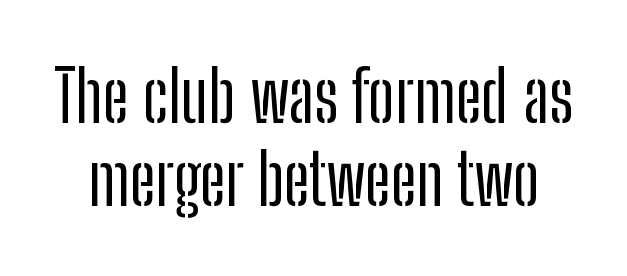
The image shows 71 px condensed sans-serif type, upright; set line spacing 1.17x, normal letter spacing, not underlined; low stroke contrast and a medium x-height.
